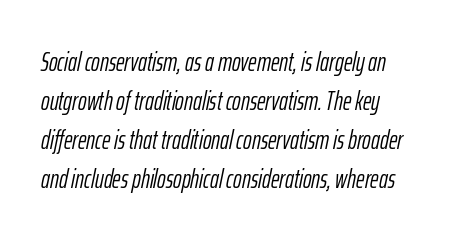
The image shows 26 px text type, italic (leaning right); set normal line spacing (1.5x), normal letter spacing, not underlined.
